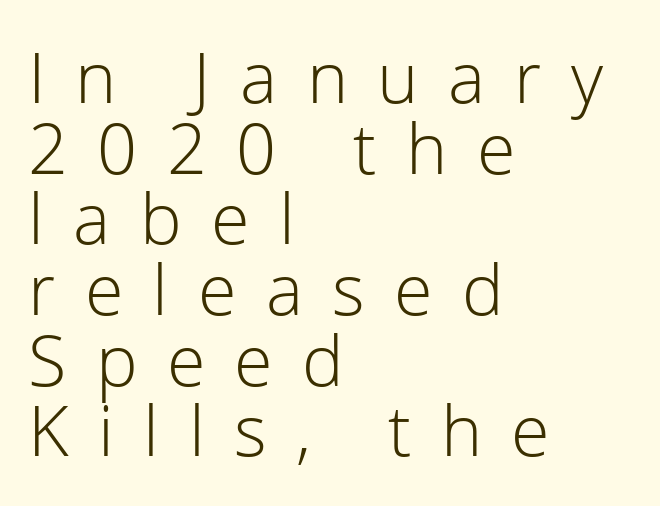
{"serif": "no", "italic": "no", "bold": "no", "weight": "light", "width": "normal", "stroke_contrast": "low", "x_height": "medium", "monospaced": "no", "underline": "no", "align": "left", "line_spacing": "tight", "line_spacing_ratio": 1.01, "letter_spacing": "wide", "letter_spacing_em": 0.42, "glyph_px": 70}
